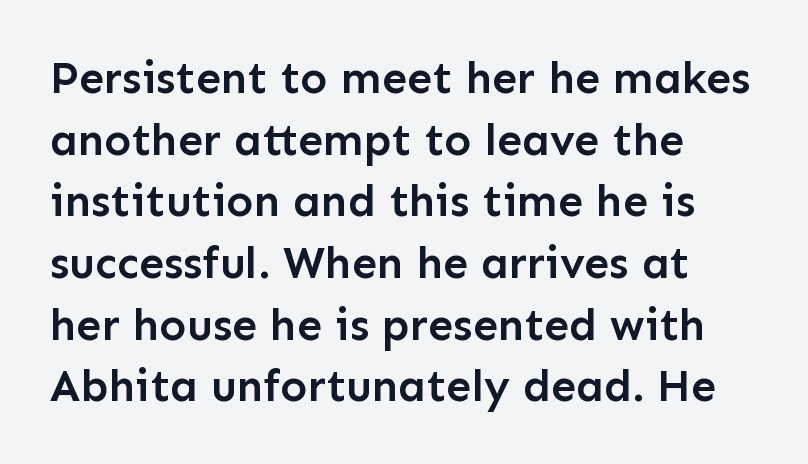
The rendering shows plain stroke endings on the letterforms — a sans-serif design. The string is rendered with underlining switched off. Evenly set lines give the paragraph a standard silhouette. A typesetter would mark this as roman, not italic. Is this a fixed-width face? No — the glyphs have proportional, varying widths.
